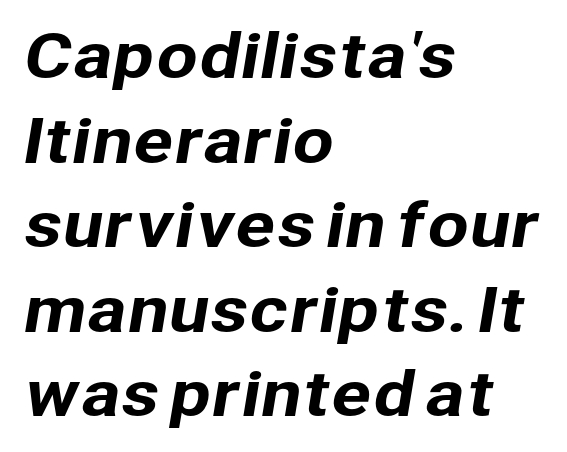
The image shows 60 px sans-serif type; set left-aligned, normal line spacing (1.41x), normal letter spacing, not underlined; low stroke contrast and a medium x-height.
